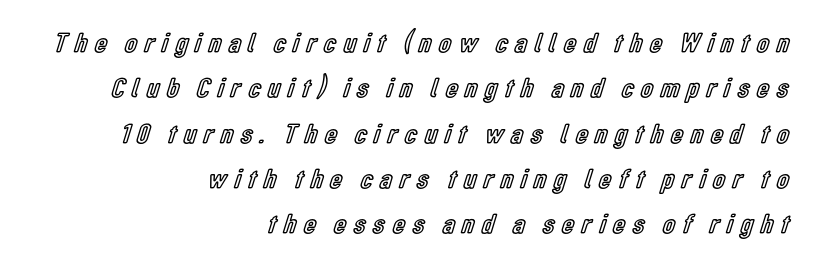
Q: Is the text italic (slanted)? A: Yes.
Q: Is the text underlined? A: No.
Q: How is the paragraph aligned? A: Right-aligned.
Q: Is the spacing between letters normal or unusually wide? A: Unusually wide.
Q: Is the spacing between lines tight, normal or loose? A: Normal.
Q: Width (condensed, normal, or wide)? A: Condensed.
Q: x-height? A: Medium.
Q: Monospaced? A: No.
